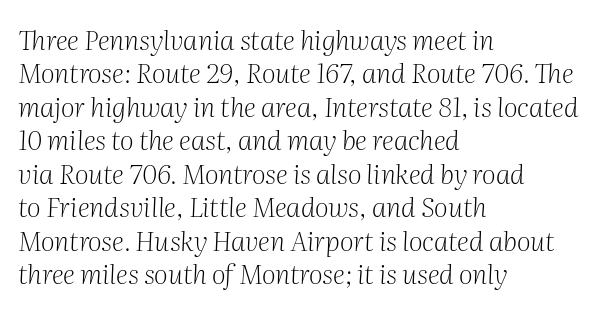
{"italic": "yes", "lean": "right", "slant_degrees": 2, "bold": "no", "underline": "no", "align": "left", "line_spacing_ratio": 1.24, "letter_spacing": "normal", "letter_spacing_em": 0.0, "glyph_px": 27}
